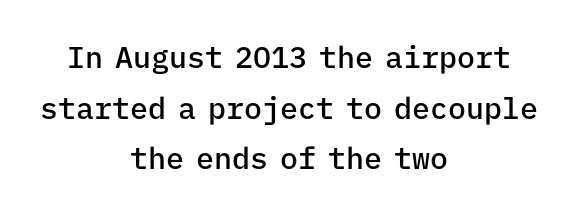
The image shows 30 px semibold sans-serif type, upright, monospaced; set centered, normal line spacing (1.69x), normal letter spacing, not underlined; low stroke contrast and a medium x-height.
